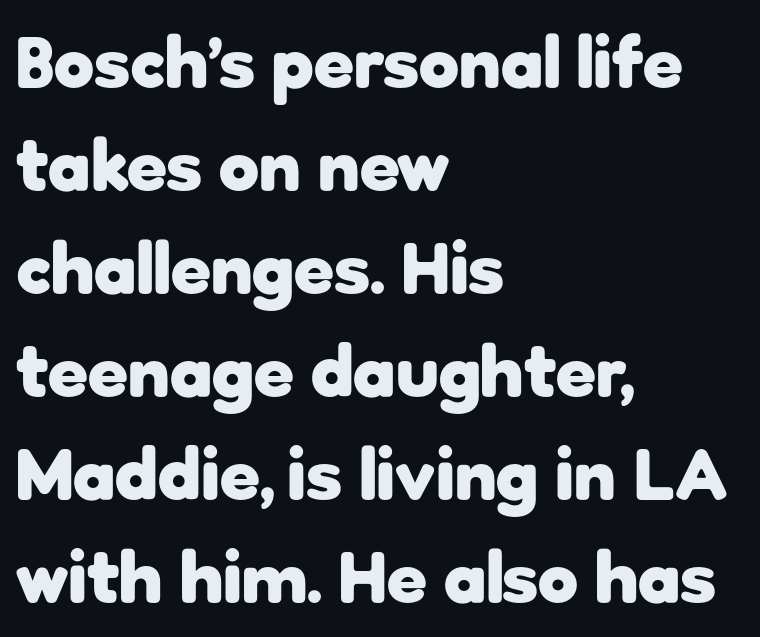
The image shows 73 px heavy sans-serif type, upright; set left-aligned, normal line spacing (1.41x), normal letter spacing, not underlined; low stroke contrast and a medium x-height.
